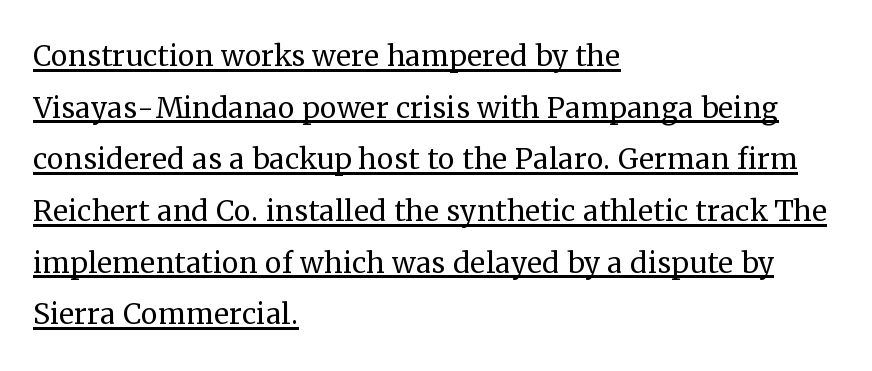
The image shows 38 px regular-weight serif type, upright; set left-aligned, normal line spacing (1.36x), normal letter spacing, underlined; medium stroke contrast and a medium x-height.
